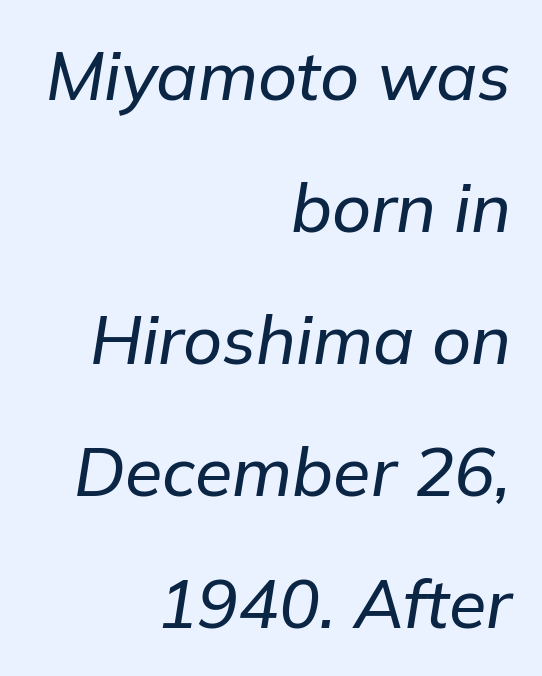
Does the copy run flush right? Yes — the right margin is perfectly even. A bare baseline throughout the passage. Each new line begins a long way beneath the previous one. Varying glyph widths throughout — classic text-font behaviour.
